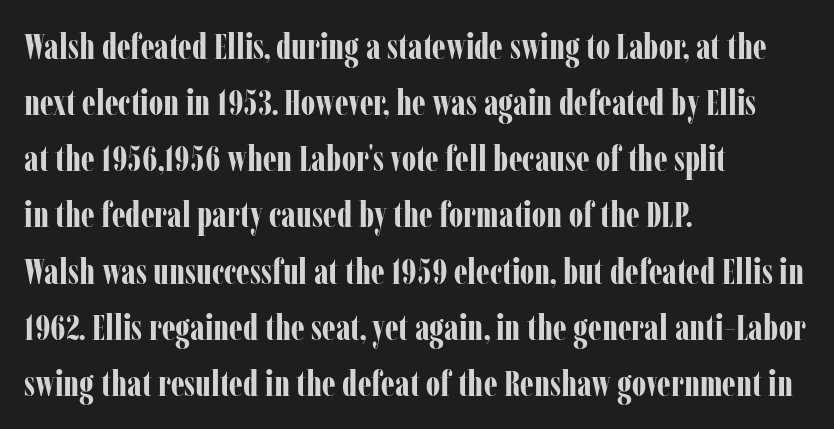
There is no visible air inserted between adjacent glyphs. Notice how the passage keeps a crisp vertical edge on the left only. The letters carry serifs — small finishing strokes at the ends of their stems. Just letters on the line, the space beneath them empty.
